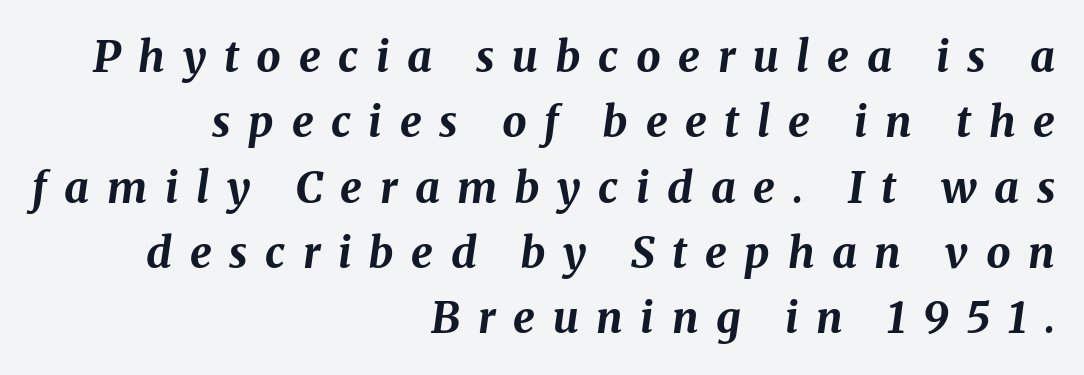
The image shows 43 px bold type, italic (leaning right); set right-aligned, normal line spacing (1.52x), unusually wide letter spacing (+0.41 em), not underlined; medium stroke contrast and a medium x-height.
